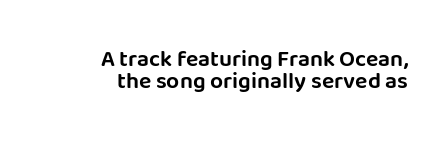
{"italic": "no", "underline": "no", "align": "right", "line_spacing": "tight", "line_spacing_ratio": 0.97, "letter_spacing": "normal", "letter_spacing_em": 0.0, "glyph_px": 23}
